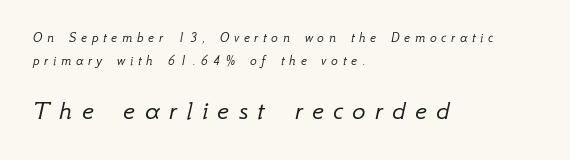
{"italic": "yes", "lean": "right", "slant_degrees": 12, "bold": "no", "weight": "light", "width": "normal", "stroke_contrast": "low", "x_height": "small", "monospaced": "no", "underline": "no", "align": "left", "line_spacing": "normal", "line_spacing_ratio": 1.64, "letter_spacing": "wide", "letter_spacing_em": 0.34, "larger_block": "second", "size_ratio": 2.0, "glyph_px": 28}
